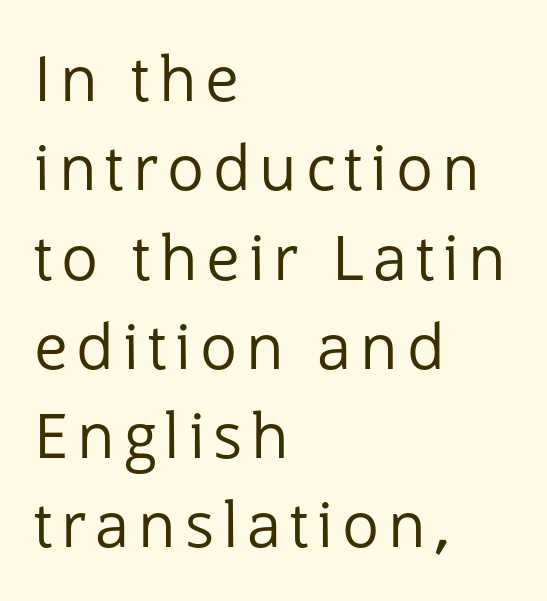
The rows are spaced the way most documents space them. Check where the strokes stop: nothing finishes them off — pure sans. Check under the words: just untouched page. The letters stand straight up with perfectly vertical stems. Ink coverage per letter is moderate at most. Think of a printed novel: that variable character pitch is what you see here.
